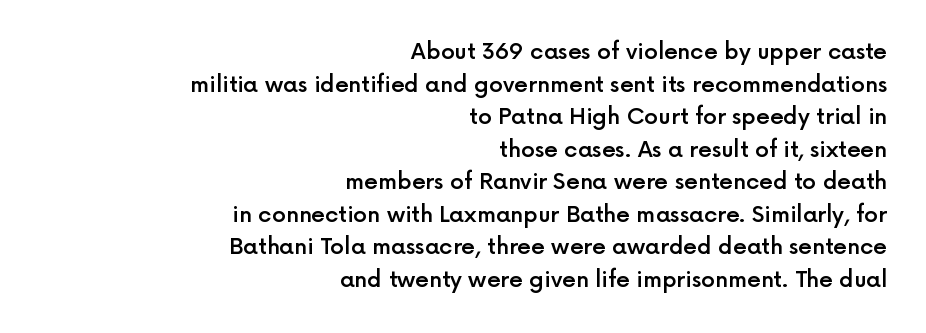
{"italic": "no", "bold": "semi", "underline": "no", "align": "right", "line_spacing": "normal", "line_spacing_ratio": 1.48, "letter_spacing": "normal", "letter_spacing_em": 0.0, "glyph_px": 22}
